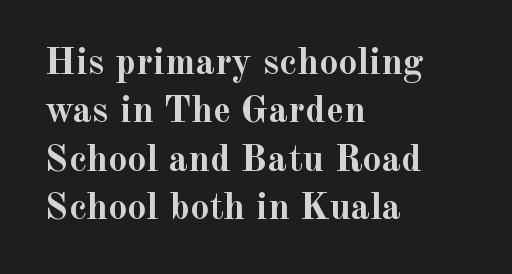
Q: Is the text bold? A: Yes.
Q: Is the text italic (slanted)? A: No, it is upright.
Q: Is the typeface a serif or a sans-serif typeface? A: Serif.
Q: Is the text underlined? A: No.
Q: How is the paragraph aligned? A: Left-aligned.
Q: Is the spacing between letters normal or unusually wide? A: Normal.
Q: Is the spacing between lines tight, normal or loose? A: Normal.
Q: Width (condensed, normal, or wide)? A: Normal.
Q: x-height? A: Small.
Q: Monospaced? A: No.
